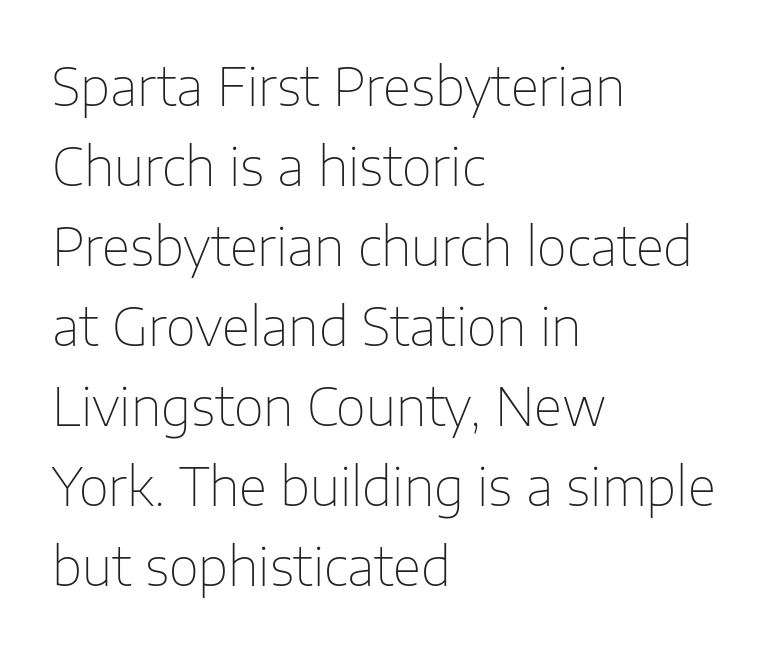
Q: Is the text bold? A: No.
Q: Is the text italic (slanted)? A: No, it is upright.
Q: Is the typeface a serif or a sans-serif typeface? A: Sans-serif.
Q: Is the text underlined? A: No.
Q: How is the paragraph aligned? A: Left-aligned.
Q: Is the spacing between letters normal or unusually wide? A: Normal.
Q: Is the spacing between lines tight, normal or loose? A: Normal.
Q: Width (condensed, normal, or wide)? A: Normal.
Q: Stroke contrast? A: Low.
Q: x-height? A: Medium.
Q: Monospaced? A: No.
